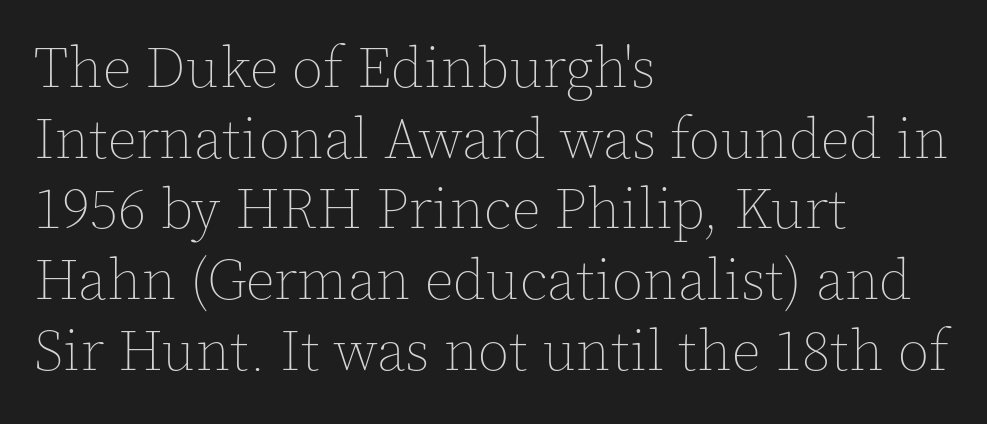
The image shows 57 px thin type, upright; set left-aligned, line spacing 1.24x, normal letter spacing, not underlined; a medium x-height.
